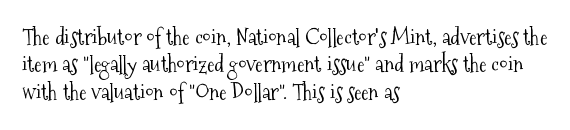
Counters stay open thanks to moderate or lighter strokes. All the whitespace from short lines collects on the right. Normally led — the rows are evenly, conventionally spaced. The glyphs are unaccompanied by any horizontal stroke below them.
